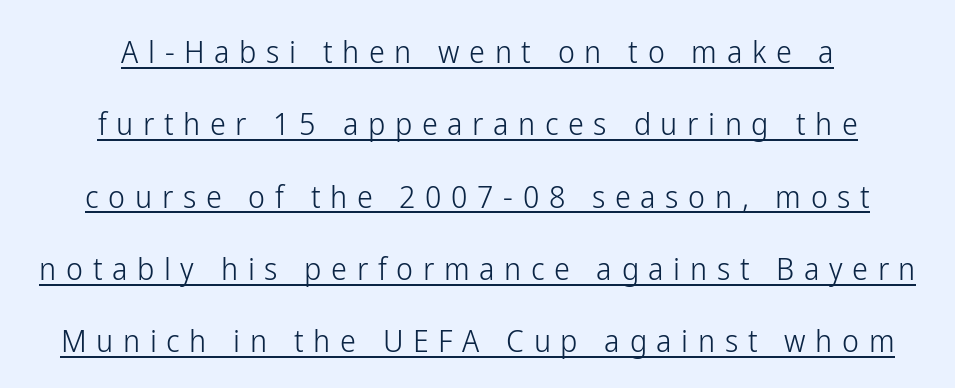
Q: Is the text bold? A: No.
Q: Is the text italic (slanted)? A: No, it is upright.
Q: Is the typeface a serif or a sans-serif typeface? A: Sans-serif.
Q: Is the text underlined? A: Yes.
Q: How is the paragraph aligned? A: Centered.
Q: Is the spacing between letters normal or unusually wide? A: Unusually wide.
Q: Is the spacing between lines tight, normal or loose? A: Loose.
Q: Width (condensed, normal, or wide)? A: Condensed.
Q: Stroke contrast? A: Low.
Q: x-height? A: Medium.
Q: Monospaced? A: No.
